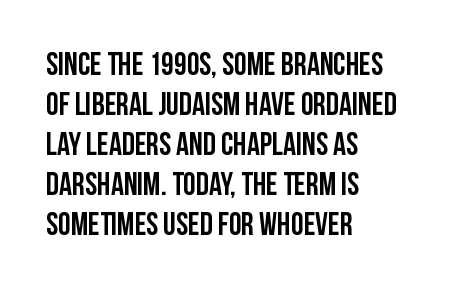
Q: Is the text italic (slanted)? A: No, it is upright.
Q: Is the typeface a serif or a sans-serif typeface? A: Sans-serif.
Q: Is the text underlined? A: No.
Q: How is the paragraph aligned? A: Left-aligned.
Q: Is the spacing between letters normal or unusually wide? A: Normal.
Q: Is the spacing between lines tight, normal or loose? A: Normal.
Q: Width (condensed, normal, or wide)? A: Condensed.
Q: Stroke contrast? A: Low.
Q: x-height? A: Large.
Q: Monospaced? A: No.
